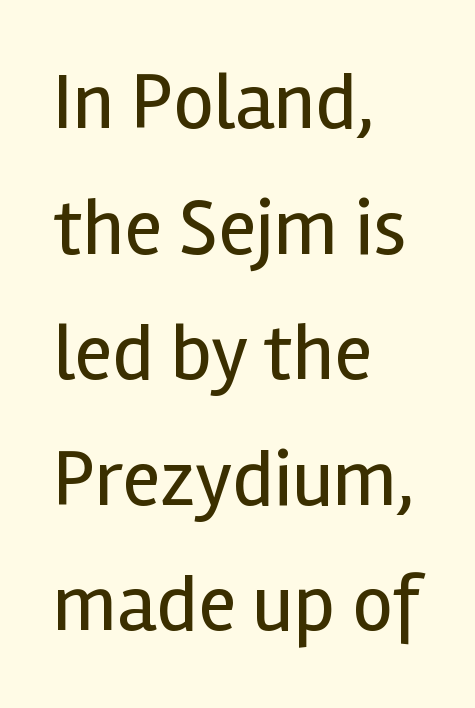
The image shows 80 px regular-weight sans-serif type, upright; set left-aligned, normal line spacing (1.57x), normal letter spacing, not underlined; a medium x-height.
